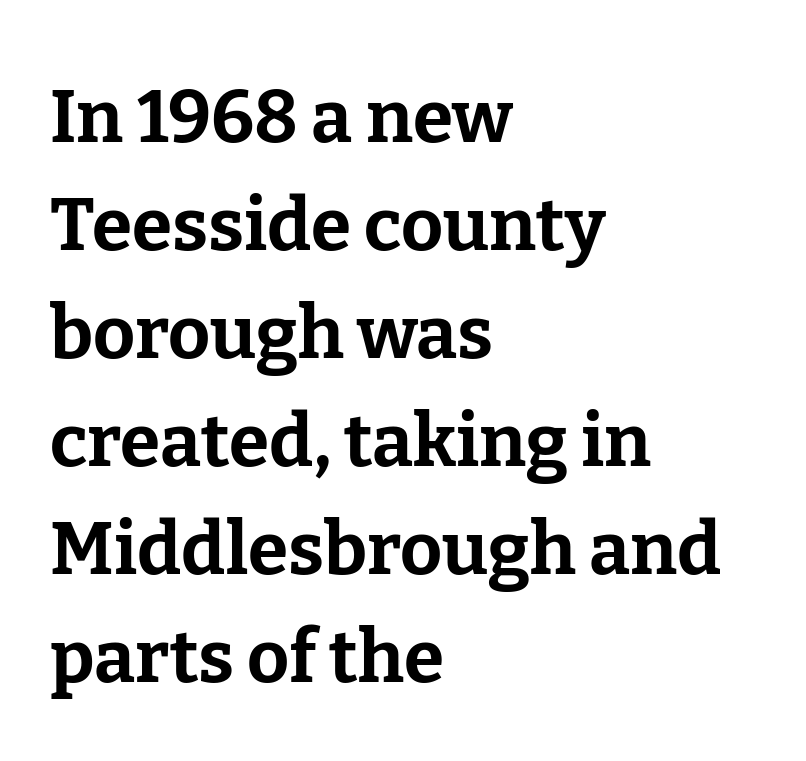
{"serif": "yes", "italic": "no", "bold": "yes", "weight": "bold", "width": "normal", "stroke_contrast": "low", "x_height": "medium", "monospaced": "no", "underline": "no", "align": "left", "line_spacing": "normal", "line_spacing_ratio": 1.48, "letter_spacing": "normal", "letter_spacing_em": 0.0, "glyph_px": 73}
